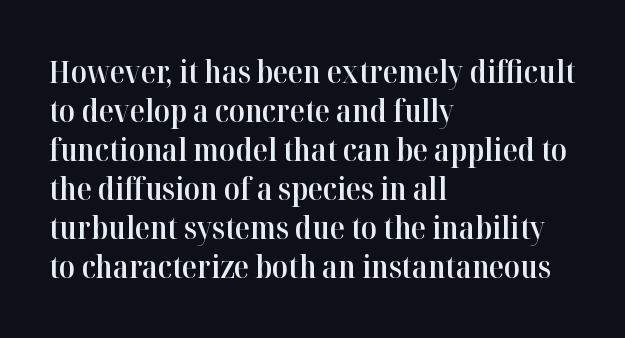
Q: Is the text bold? A: Semi-bold.
Q: Is the text italic (slanted)? A: No, it is upright.
Q: Is the typeface a serif or a sans-serif typeface? A: Serif.
Q: Is the text underlined? A: No.
Q: How is the paragraph aligned? A: Left-aligned.
Q: Is the spacing between letters normal or unusually wide? A: Normal.
Q: Is the spacing between lines tight, normal or loose? A: Normal.
Q: Width (condensed, normal, or wide)? A: Normal.
Q: Stroke contrast? A: High.
Q: x-height? A: Medium.
Q: Monospaced? A: No.
